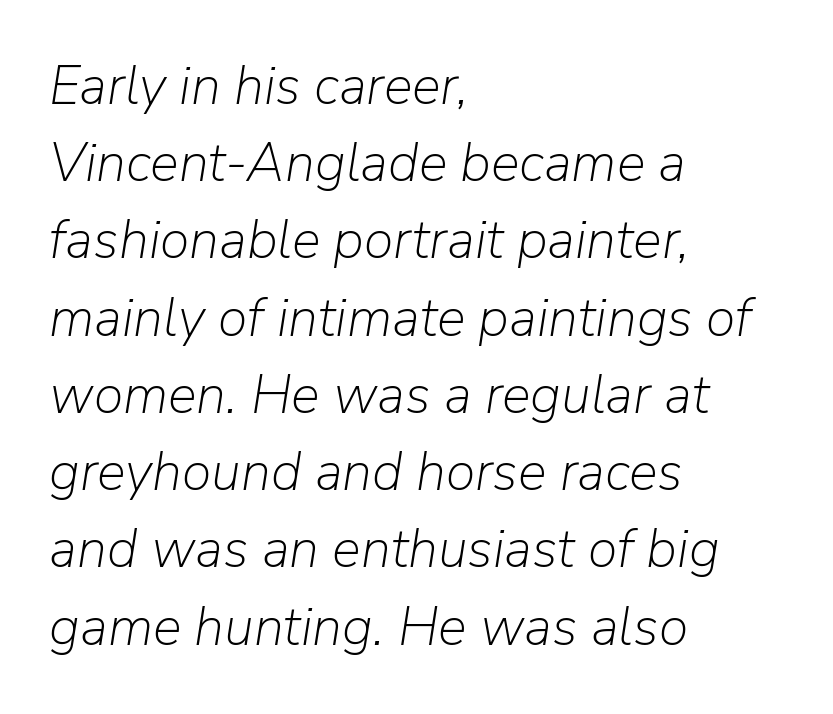
{"italic": "yes", "lean": "right", "slant_degrees": 9, "bold": "no", "weight": "light", "width": "normal", "stroke_contrast": "low", "x_height": "medium", "monospaced": "no", "underline": "no", "align": "left", "line_spacing": "normal", "line_spacing_ratio": 1.43, "letter_spacing": "normal", "letter_spacing_em": 0.0, "glyph_px": 54}
